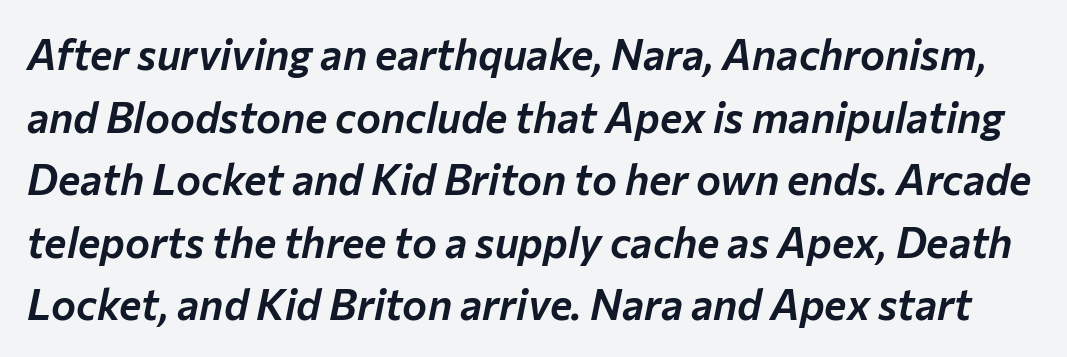
{"italic": "yes", "lean": "right", "slant_degrees": 12, "width": "normal", "stroke_contrast": "low", "x_height": "medium", "monospaced": "no", "underline": "no", "line_spacing": "normal", "line_spacing_ratio": 1.49, "letter_spacing": "normal", "letter_spacing_em": 0.0, "glyph_px": 42}
